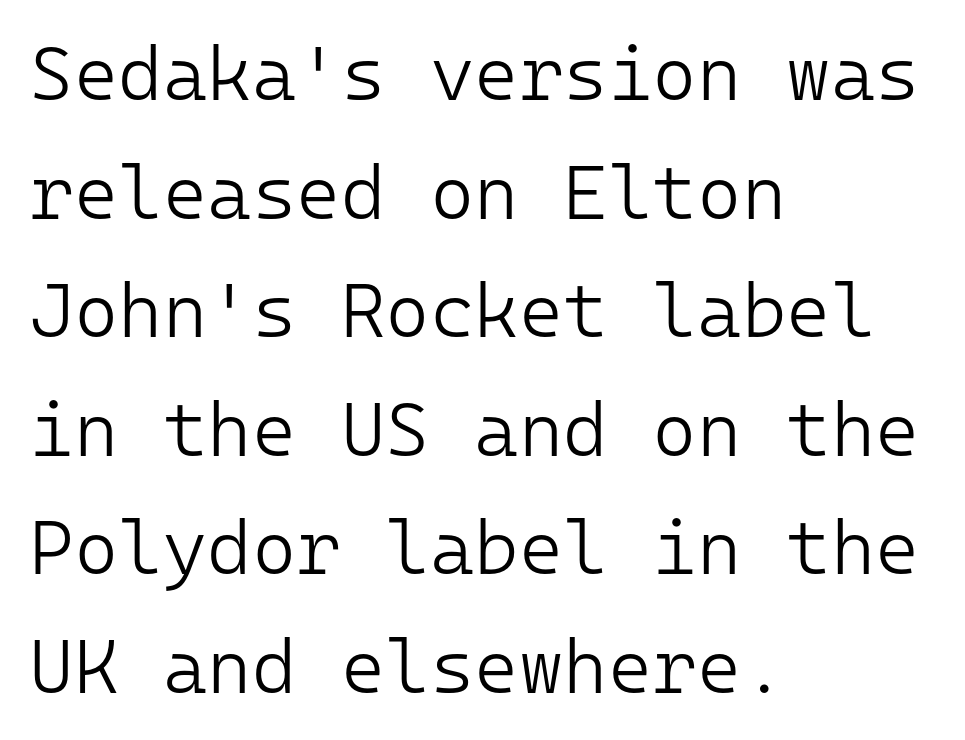
Q: Is the text bold? A: No.
Q: Is the text italic (slanted)? A: No, it is upright.
Q: Is the typeface a serif or a sans-serif typeface? A: Sans-serif.
Q: Is the text underlined? A: No.
Q: How is the paragraph aligned? A: Left-aligned.
Q: Is the spacing between letters normal or unusually wide? A: Normal.
Q: Is the spacing between lines tight, normal or loose? A: Normal.
Q: Width (condensed, normal, or wide)? A: Normal.
Q: Stroke contrast? A: Low.
Q: x-height? A: Medium.
Q: Monospaced? A: Yes.
